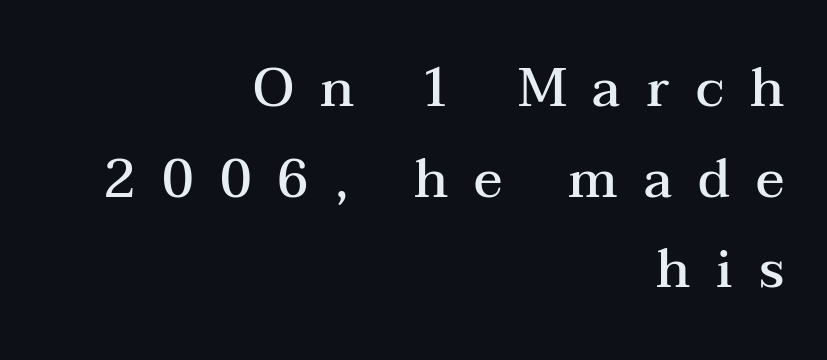
The characters look somewhat weighty, a semibold short of true bold. Short note: letters widely spaced. Font category for this specimen: serif. No word sits above an underline. Right-aligned paragraph, ragged on the left.
